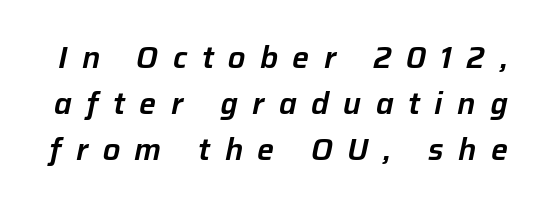
Q: Is the text italic (slanted)? A: Yes, it leans right by about 12 degrees.
Q: Is the text underlined? A: No.
Q: Is the spacing between letters normal or unusually wide? A: Unusually wide.
Q: Is the spacing between lines tight, normal or loose? A: Normal.
Q: Width (condensed, normal, or wide)? A: Normal.
Q: Stroke contrast? A: Low.
Q: x-height? A: Medium.
Q: Monospaced? A: No.
